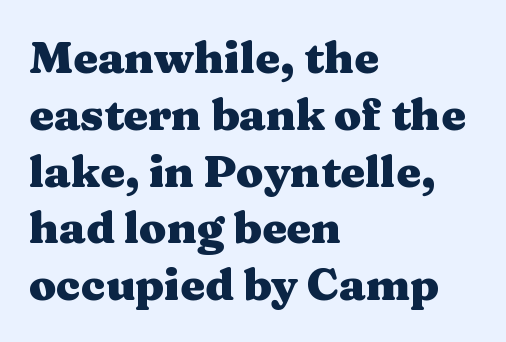
{"serif": "yes", "italic": "no", "bold": "yes", "weight": "heavy", "width": "wide", "stroke_contrast": "medium", "x_height": "medium", "monospaced": "no", "underline": "no", "align": "left", "line_spacing": "normal", "line_spacing_ratio": 1.29, "letter_spacing": "normal", "letter_spacing_em": 0.0, "glyph_px": 44}
